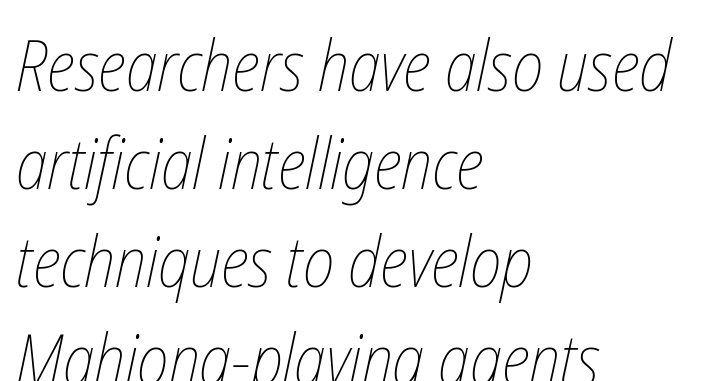
Normally led — the rows are evenly, conventionally spaced. Line beginnings align vertically; line endings do not. Compared with typical body copy, the letter spacing here is the same. No chunkiness to these letters — they're not bold.
